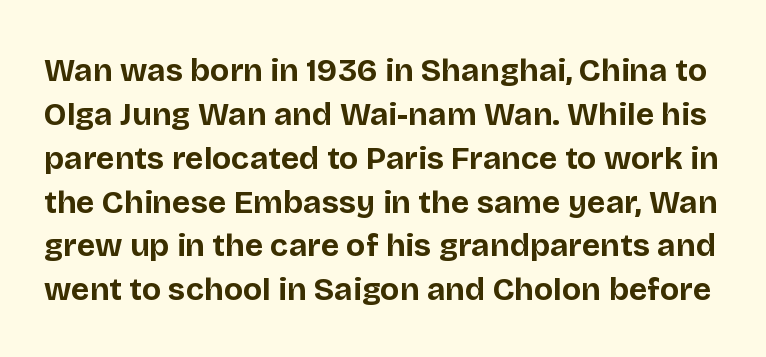
{"serif": "no", "italic": "no", "bold": "yes", "weight": "bold", "width": "normal", "stroke_contrast": "low", "x_height": "large", "monospaced": "no", "underline": "no", "line_spacing": "normal", "line_spacing_ratio": 1.37, "letter_spacing": "normal", "letter_spacing_em": 0.0, "glyph_px": 32}
